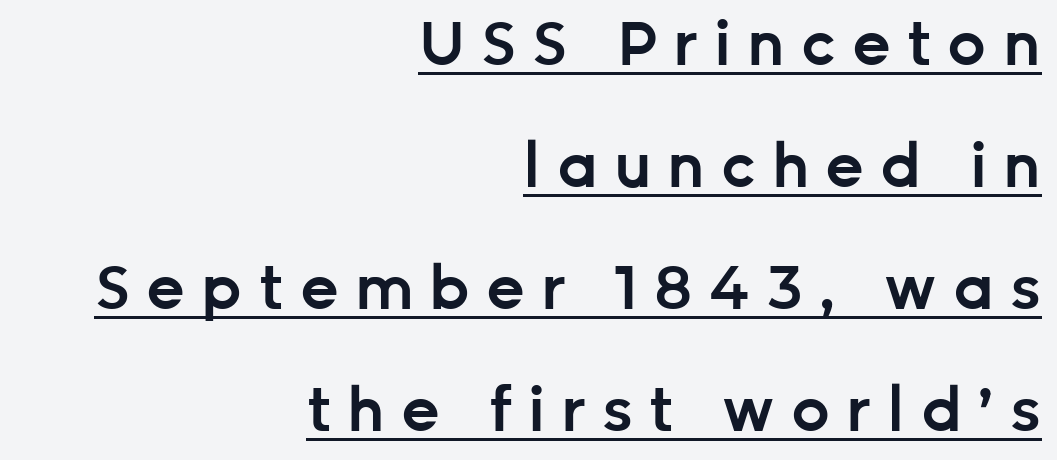
Q: Is the text bold? A: Semi-bold.
Q: Is the text italic (slanted)? A: No, it is upright.
Q: Is the typeface a serif or a sans-serif typeface? A: Sans-serif.
Q: Is the text underlined? A: Yes.
Q: How is the paragraph aligned? A: Right-aligned.
Q: Is the spacing between letters normal or unusually wide? A: Unusually wide.
Q: Is the spacing between lines tight, normal or loose? A: Loose.
Q: Width (condensed, normal, or wide)? A: Normal.
Q: Stroke contrast? A: Low.
Q: x-height? A: Medium.
Q: Monospaced? A: No.
